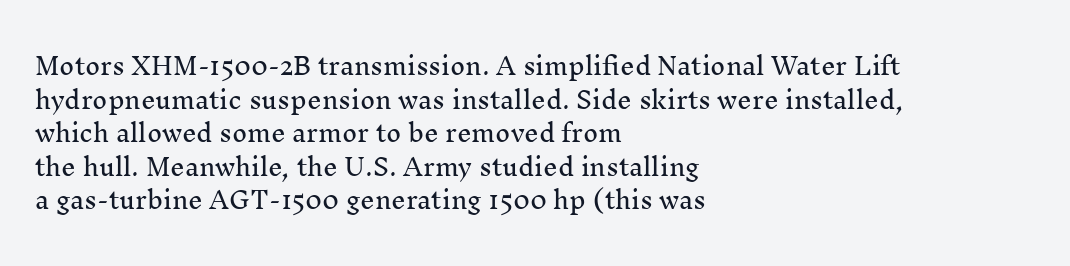
Notice how the passage keeps a crisp vertical edge on the left only. Ascenders rise straight up at ninety degrees. The passage shown is not underscored anywhere. Tracking value appears to be zero — textbook default spacing.
